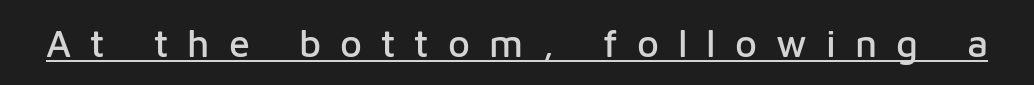
This rendering widens character spacing well past its baseline value. This is the regular roman posture of the typeface. The rendering uses natural spacing where letterforms have individual widths. The glyphs are accompanied by a horizontal stroke just below them. Observe the absence of serifs on each vertical stroke in this sample.
